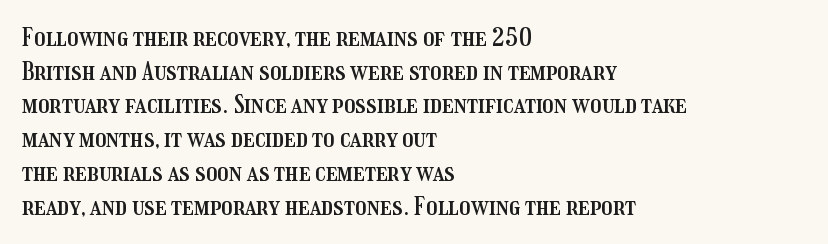
Caption: multi-line text, flush left, ragged right. The font's upright variant was chosen for this text. What stands out about the letter spacing? Nothing — it is the standard amount. Has an underline been added? It has not. This block has exactly the height ordinary leading produces.
